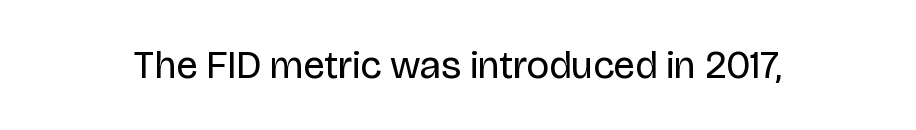
The image shows 39 px regular-weight sans-serif type, upright; set normal letter spacing, not underlined; low stroke contrast and a large x-height.
